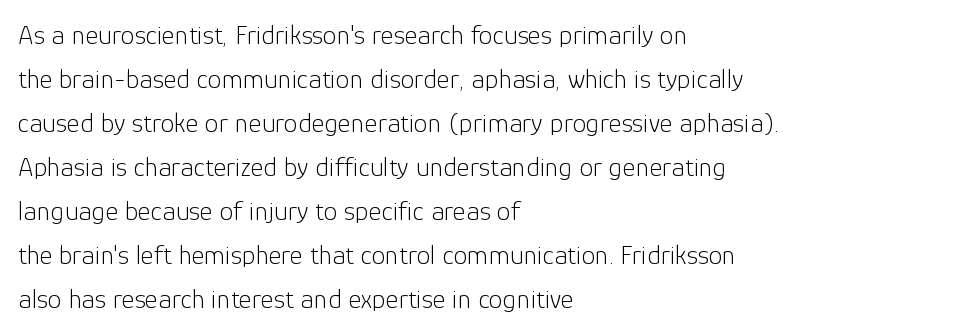
The image shows 28 px light sans-serif type, upright; set left-aligned, normal line spacing (1.57x), normal letter spacing, not underlined; low stroke contrast and a medium x-height.
